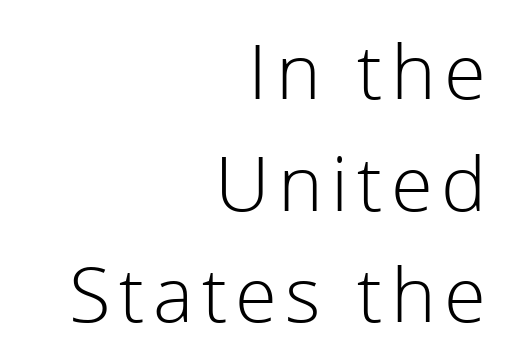
Check the space under the baseline: it is left empty. The face used here is proportionally spaced, like ordinary book or web type. The space between consecutive lines is moderate. Font category for this specimen: sans-serif. No chunkiness to these letters — they're not bold. The font's upright variant was chosen for this text.
